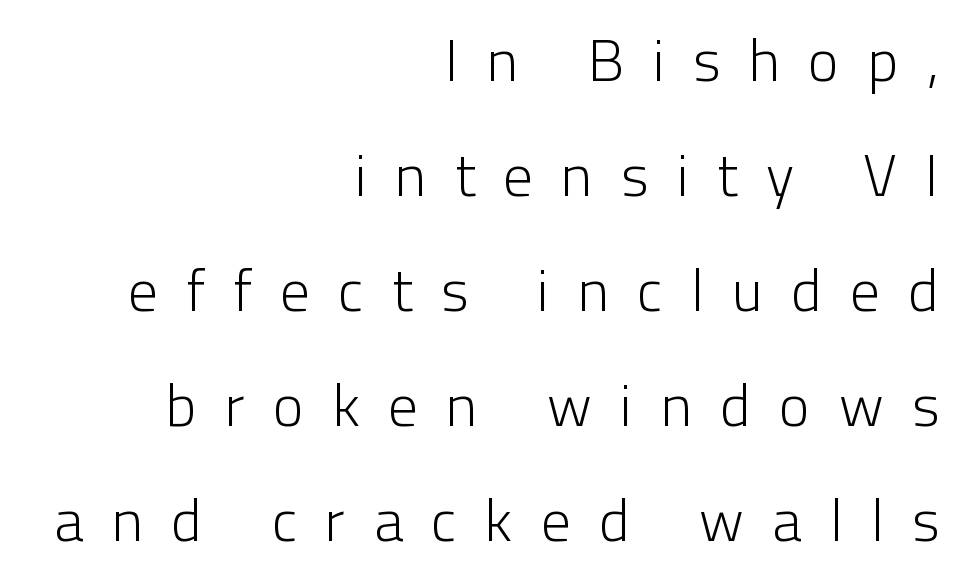
The image shows 59 px light sans-serif type, upright; set right-aligned, loose line spacing (1.95x), unusually wide letter spacing (+0.48 em), not underlined; low stroke contrast and a medium x-height.
